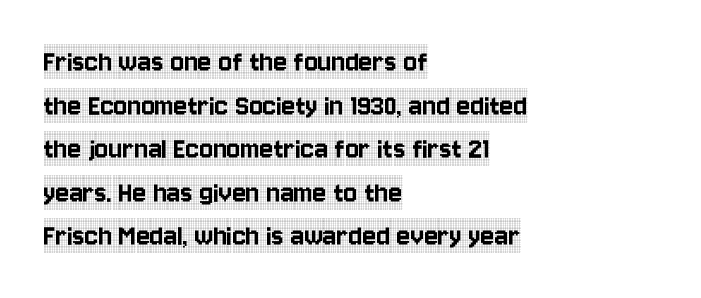
The image shows 32 px condensed serif type, upright; set left-aligned, normal line spacing (1.36x), normal letter spacing, not underlined; a large x-height.
